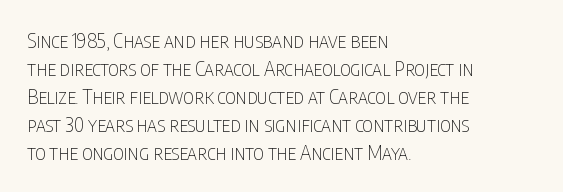
Q: Is the text bold? A: No.
Q: Is the text italic (slanted)? A: No, it is upright.
Q: Is the text underlined? A: No.
Q: How is the paragraph aligned? A: Left-aligned.
Q: Is the spacing between letters normal or unusually wide? A: Normal.
Q: Is the spacing between lines tight, normal or loose? A: Normal.
